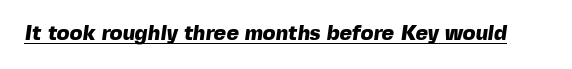
The image shows 21 px bold type; set normal letter spacing, underlined.
